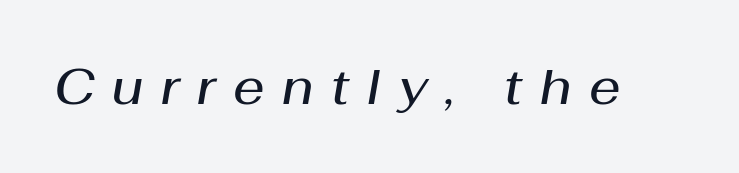
{"italic": "yes", "lean": "right", "slant_degrees": 10, "bold": "semi", "weight": "semibold", "width": "normal", "stroke_contrast": "medium", "x_height": "medium", "monospaced": "no", "underline": "no", "letter_spacing": "wide", "letter_spacing_em": 0.36, "glyph_px": 49}
